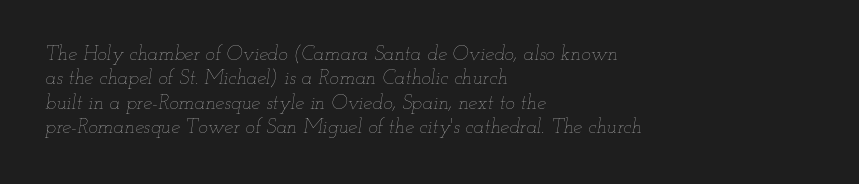
Q: Is the text bold? A: No.
Q: Is the text italic (slanted)? A: Yes, it leans right by about 12 degrees.
Q: Is the text underlined? A: No.
Q: How is the paragraph aligned? A: Left-aligned.
Q: Is the spacing between letters normal or unusually wide? A: Normal.
